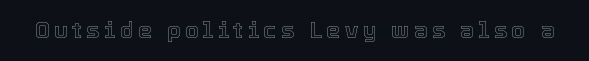
Q: Is the text italic (slanted)? A: No, it is upright.
Q: Is the text underlined? A: No.
Q: Is the spacing between letters normal or unusually wide? A: Unusually wide.
